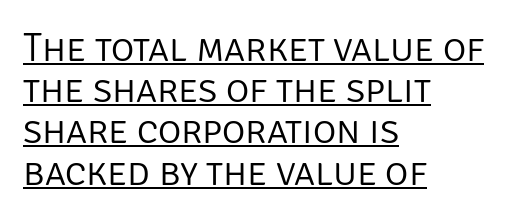
Q: Is the text bold? A: No.
Q: Is the text italic (slanted)? A: No, it is upright.
Q: Is the typeface a serif or a sans-serif typeface? A: Sans-serif.
Q: Is the text underlined? A: Yes.
Q: How is the paragraph aligned? A: Left-aligned.
Q: Is the spacing between letters normal or unusually wide? A: Normal.
Q: Is the spacing between lines tight, normal or loose? A: Tight.
Q: Width (condensed, normal, or wide)? A: Normal.
Q: Stroke contrast? A: Low.
Q: x-height? A: Large.
Q: Monospaced? A: No.
